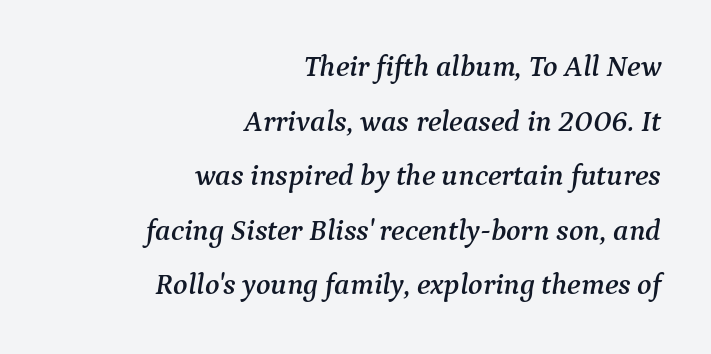
The image shows 30 px serif type, italic (leaning right); set right-aligned, line spacing 1.82x, normal letter spacing, not underlined; medium stroke contrast and a medium x-height.
